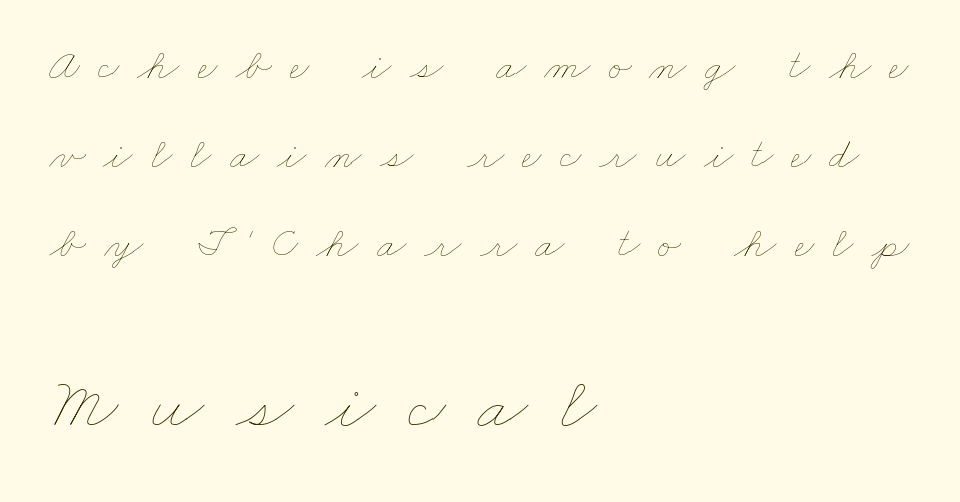
{"bold": "no", "weight": "thin", "width": "wide", "stroke_contrast": "low", "x_height": "small", "monospaced": "no", "underline": "no", "align": "left", "line_spacing": "loose", "line_spacing_ratio": 2.07, "letter_spacing": "wide", "letter_spacing_em": 0.42, "larger_block": "second", "size_ratio": 1.74, "glyph_px": 75}
